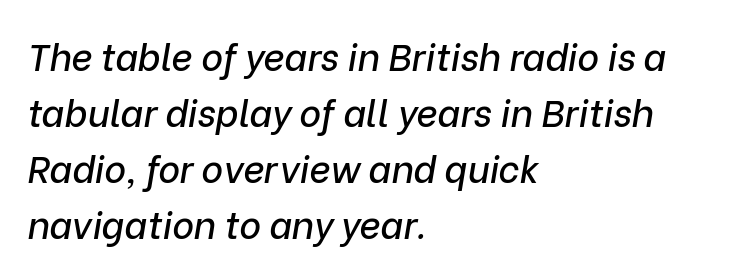
Each letter keeps its own natural width here, so spacing adapts to shape. Normally led — the rows are evenly, conventionally spaced. Notice how the stems are inclined rather than vertical — that's the hallmark of italics. Any mark beneath the type? The region is blank. A typesetter would call this zero additional tracking. These lines are set flush left with a ragged right edge.
